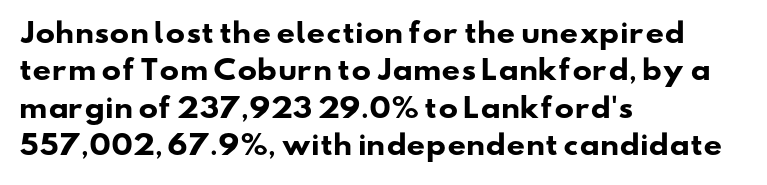
{"bold": "yes", "underline": "no", "align": "left", "line_spacing": "normal", "line_spacing_ratio": 1.44, "letter_spacing": "normal", "letter_spacing_em": 0.0, "glyph_px": 26}
